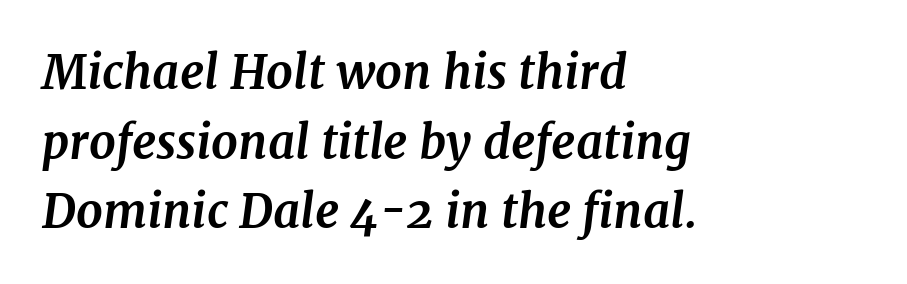
The image shows 47 px bold serif type, italic (leaning right); set left-aligned, normal line spacing (1.48x), normal letter spacing, not underlined; medium stroke contrast and a medium x-height.
